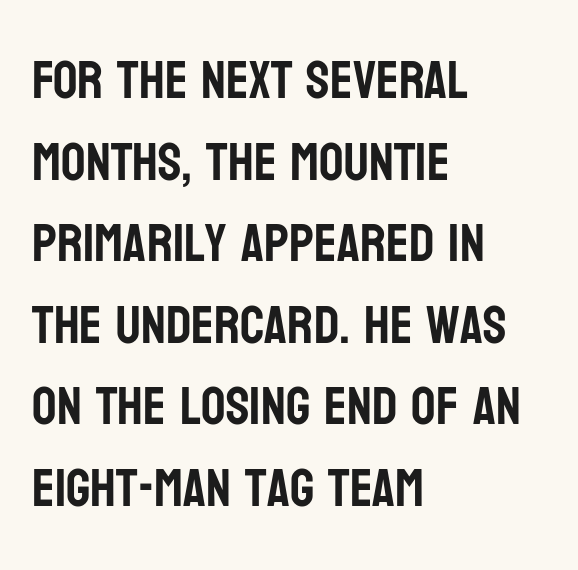
Q: Is the text italic (slanted)? A: No, it is upright.
Q: Is the typeface a serif or a sans-serif typeface? A: Sans-serif.
Q: Is the text underlined? A: No.
Q: How is the paragraph aligned? A: Left-aligned.
Q: Is the spacing between letters normal or unusually wide? A: Normal.
Q: Is the spacing between lines tight, normal or loose? A: Normal.
Q: Width (condensed, normal, or wide)? A: Condensed.
Q: Stroke contrast? A: Low.
Q: x-height? A: Large.
Q: Monospaced? A: No.
